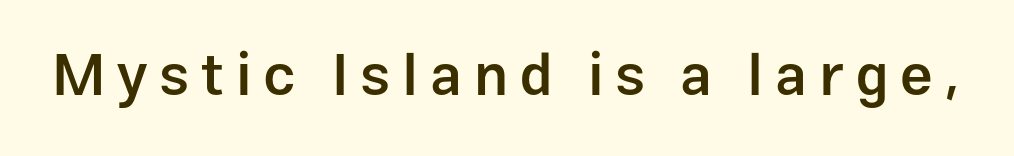
{"serif": "no", "italic": "no", "bold": "semi", "weight": "semibold", "width": "normal", "stroke_contrast": "low", "x_height": "medium", "monospaced": "no", "underline": "no", "letter_spacing": "wide", "letter_spacing_em": 0.2, "glyph_px": 58}
